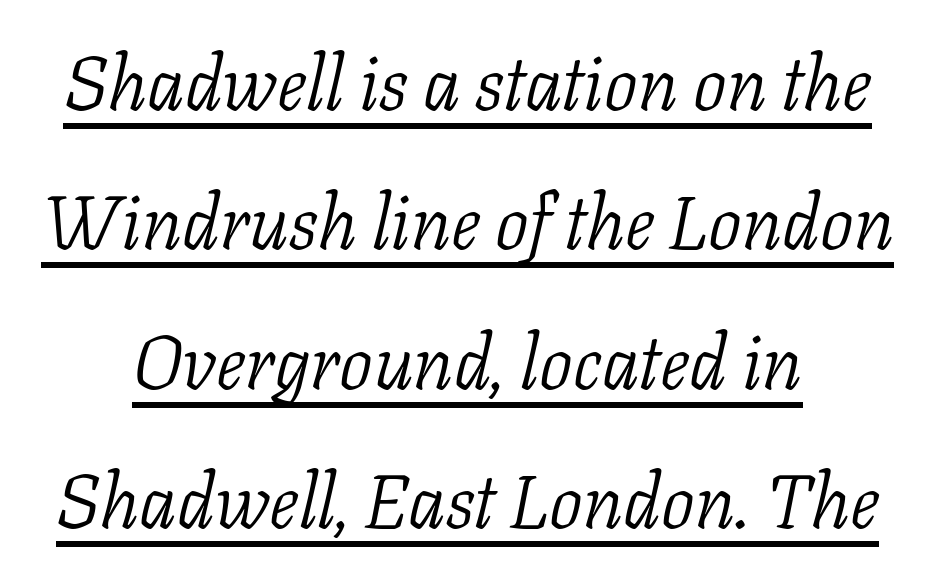
The font family rendered here belongs to the serif group. Honestly, the underline is the first thing you notice here. Compared with typical body copy, the letter spacing here is the same. Summary of weight: not heavy and not bold. This is oblique type, the kind used for emphasis or titles.
